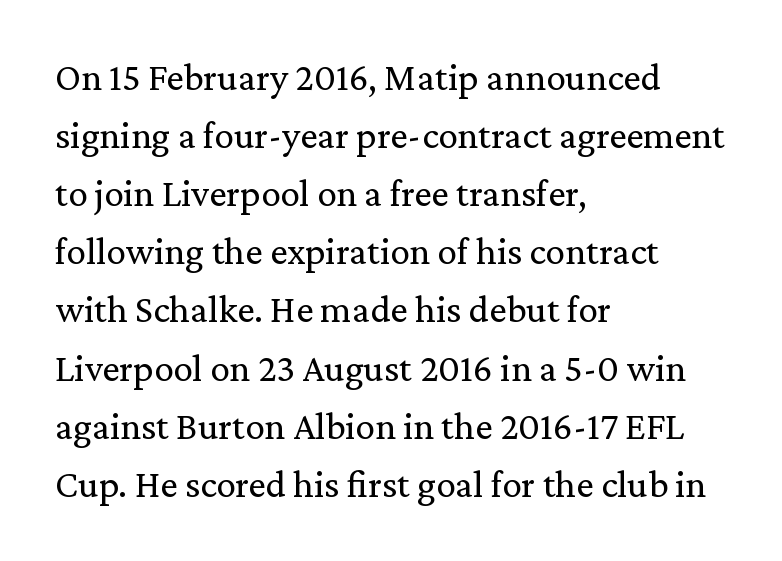
The font's upright variant was chosen for this text. Stroke terminals: seriffed. The face used here is proportionally spaced, like ordinary book or web type. Whoever set this chose a conventional vertical rhythm.
